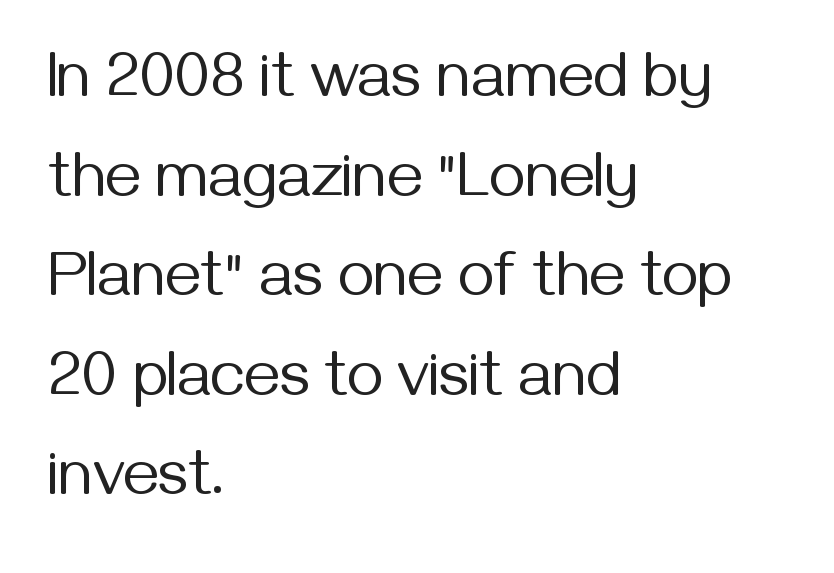
Q: Is the text bold? A: No.
Q: Is the text italic (slanted)? A: No, it is upright.
Q: Is the typeface a serif or a sans-serif typeface? A: Sans-serif.
Q: Is the text underlined? A: No.
Q: How is the paragraph aligned? A: Left-aligned.
Q: Is the spacing between letters normal or unusually wide? A: Normal.
Q: Is the spacing between lines tight, normal or loose? A: Normal.
Q: Width (condensed, normal, or wide)? A: Normal.
Q: Stroke contrast? A: Medium.
Q: x-height? A: Medium.
Q: Monospaced? A: No.
